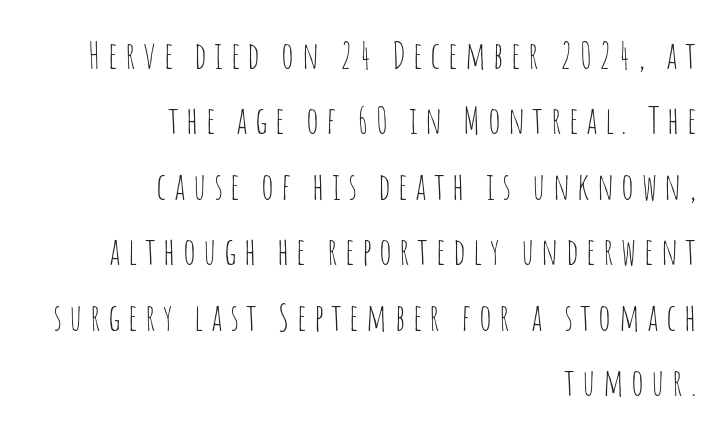
{"serif": "no", "italic": "no", "bold": "no", "weight": "thin", "width": "condensed", "stroke_contrast": "low", "x_height": "large", "monospaced": "no", "underline": "no", "align": "right", "line_spacing_ratio": 1.77, "letter_spacing": "wide", "letter_spacing_em": 0.2, "glyph_px": 37}
